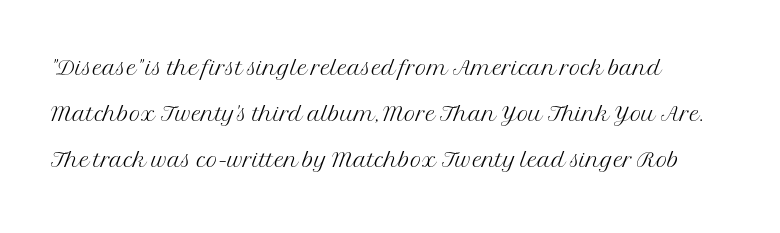
The image shows 31 px light serif type; set normal line spacing (1.49x), normal letter spacing, not underlined; medium stroke contrast and a medium x-height.
